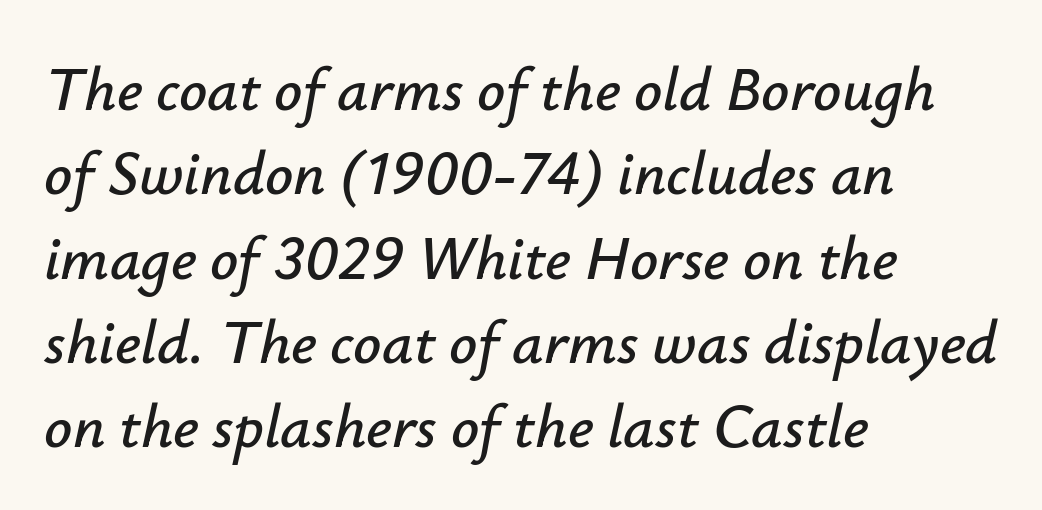
Q: Is the text italic (slanted)? A: Yes, it leans right by about 12 degrees.
Q: Is the text underlined? A: No.
Q: How is the paragraph aligned? A: Left-aligned.
Q: Is the spacing between letters normal or unusually wide? A: Normal.
Q: Is the spacing between lines tight, normal or loose? A: Normal.
Q: Width (condensed, normal, or wide)? A: Normal.
Q: Stroke contrast? A: Low.
Q: x-height? A: Small.
Q: Monospaced? A: No.
